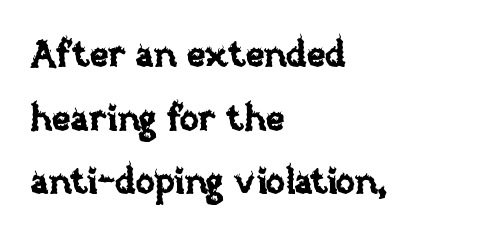
The image shows 36 px text type, upright; set left-aligned, line spacing 1.77x, normal letter spacing, not underlined; low stroke contrast and a large x-height.
